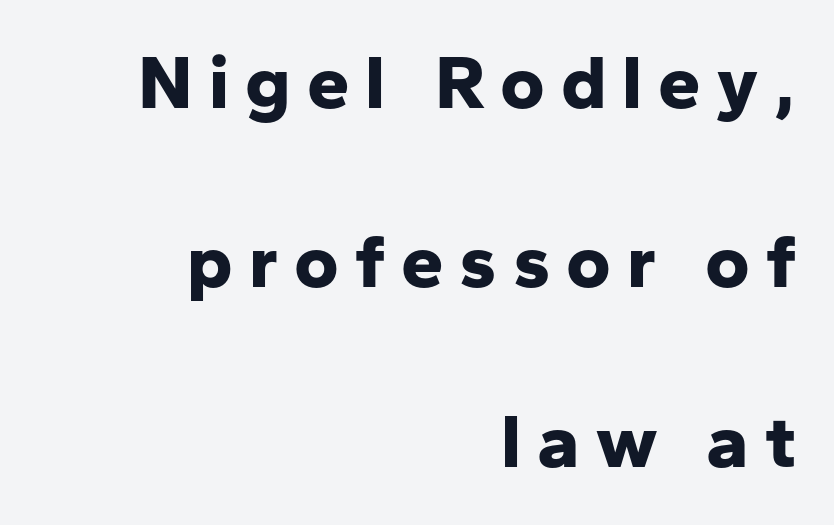
Summary of weight: heavy, a full bold. There is plenty of visible air inserted between adjacent glyphs. Loosely led — the rows are spread out. Observe the absence of serifs on each vertical stroke in this sample. Is this a fixed-width face? No — the glyphs have proportional, varying widths. No italicization has been applied; the sample stays upright.
